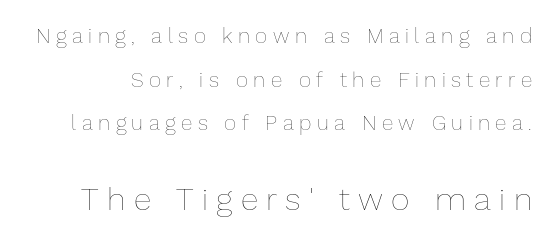
Q: Is the text bold? A: No.
Q: Is the text italic (slanted)? A: No, it is upright.
Q: Is the text underlined? A: No.
Q: Is the spacing between letters normal or unusually wide? A: Unusually wide.
Q: Is the spacing between lines tight, normal or loose? A: Loose.
Q: Which block of text is set in a larger size, the first (top) or the second (bottom)? A: The second (bottom) one.
Q: Width (condensed, normal, or wide)? A: Normal.
Q: Stroke contrast? A: Low.
Q: x-height? A: Medium.
Q: Monospaced? A: No.
